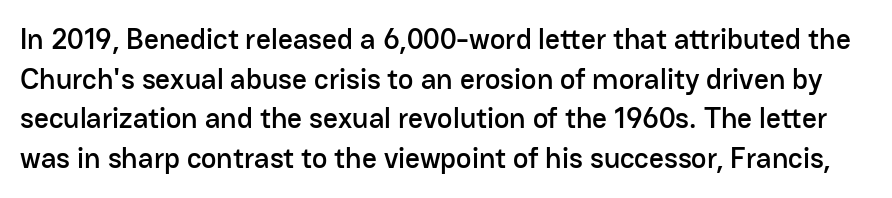
Each letter keeps its own natural width here, so spacing adapts to shape. Italic? Not at all — the glyphs are vertical. Are there feet on the stems? There aren't — it's a sans. The baseline area is clear.
